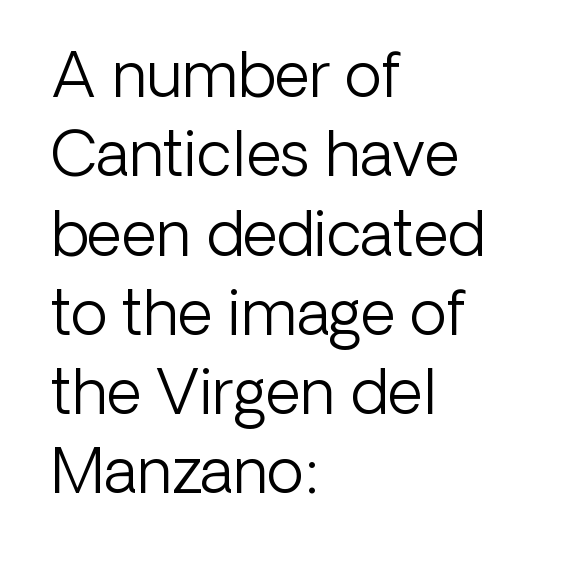
Q: Is the text bold? A: No.
Q: Is the text italic (slanted)? A: No, it is upright.
Q: Is the typeface a serif or a sans-serif typeface? A: Sans-serif.
Q: Is the text underlined? A: No.
Q: How is the paragraph aligned? A: Left-aligned.
Q: Is the spacing between letters normal or unusually wide? A: Normal.
Q: Is the spacing between lines tight, normal or loose? A: Normal.
Q: Width (condensed, normal, or wide)? A: Normal.
Q: Stroke contrast? A: Low.
Q: x-height? A: Medium.
Q: Monospaced? A: No.
